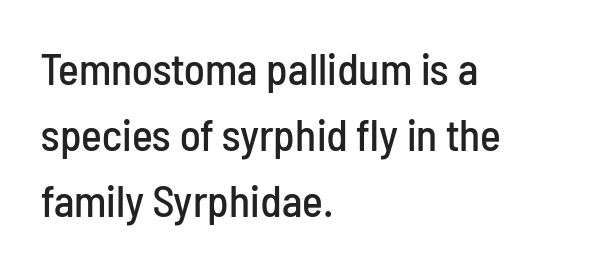
Whoever set this chose a conventional vertical rhythm. The letters carry no serifs — their stems end cleanly without finishing strokes. Every character sits straight up, as roman type does. Here the designer chose a conventional face with non-uniform glyph widths.
